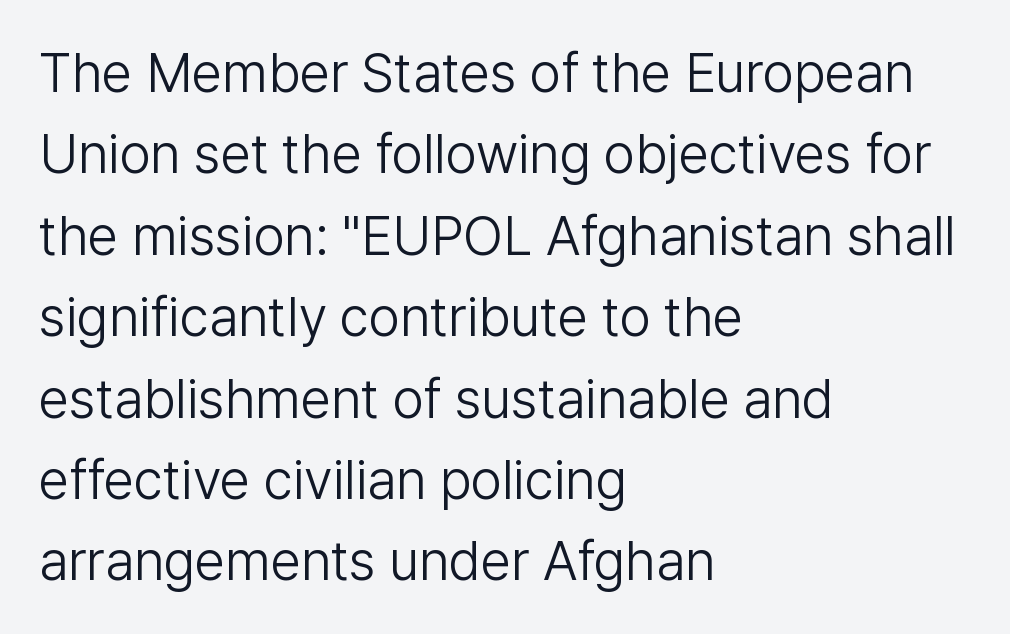
Q: Is the text bold? A: No.
Q: Is the text italic (slanted)? A: No, it is upright.
Q: Is the typeface a serif or a sans-serif typeface? A: Sans-serif.
Q: Is the text underlined? A: No.
Q: How is the paragraph aligned? A: Left-aligned.
Q: Is the spacing between letters normal or unusually wide? A: Normal.
Q: Is the spacing between lines tight, normal or loose? A: Normal.
Q: Width (condensed, normal, or wide)? A: Normal.
Q: Stroke contrast? A: Low.
Q: x-height? A: Medium.
Q: Monospaced? A: No.
